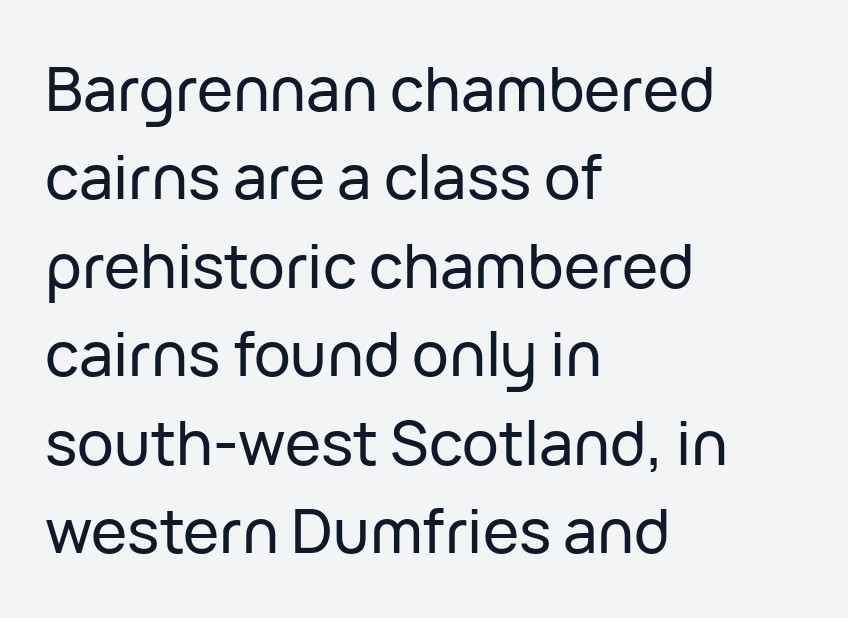
{"serif": "no", "italic": "no", "width": "normal", "stroke_contrast": "low", "x_height": "medium", "monospaced": "no", "underline": "no", "align": "left", "line_spacing": "normal", "line_spacing_ratio": 1.45, "letter_spacing": "normal", "letter_spacing_em": 0.0, "glyph_px": 61}
